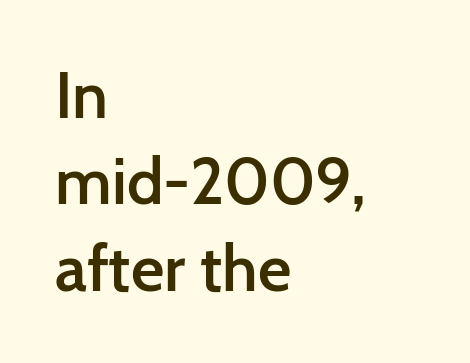
The image shows 65 px semibold sans-serif type, upright; set left-aligned, normal line spacing (1.33x), normal letter spacing, not underlined; low stroke contrast and a medium x-height.
